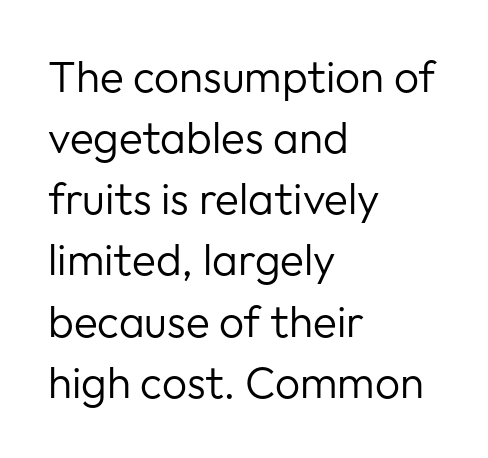
{"serif": "no", "italic": "no", "bold": "no", "weight": "regular", "width": "normal", "stroke_contrast": "low", "x_height": "medium", "monospaced": "no", "underline": "no", "align": "left", "line_spacing": "normal", "line_spacing_ratio": 1.39, "letter_spacing": "normal", "letter_spacing_em": 0.0, "glyph_px": 44}
